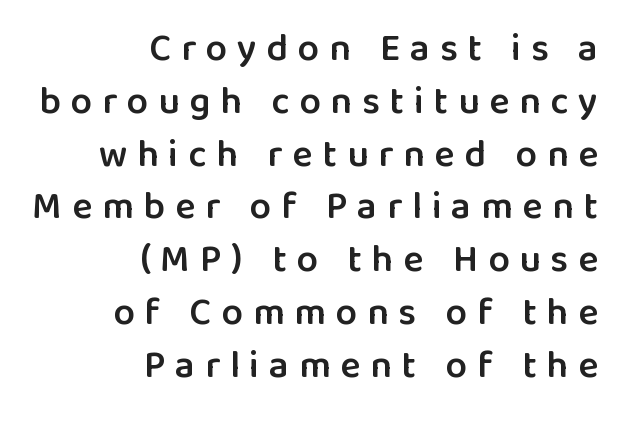
The image shows 38 px semibold sans-serif type, upright; set right-aligned, normal line spacing (1.39x), unusually wide letter spacing (+0.26 em), not underlined; low stroke contrast and a medium x-height.
